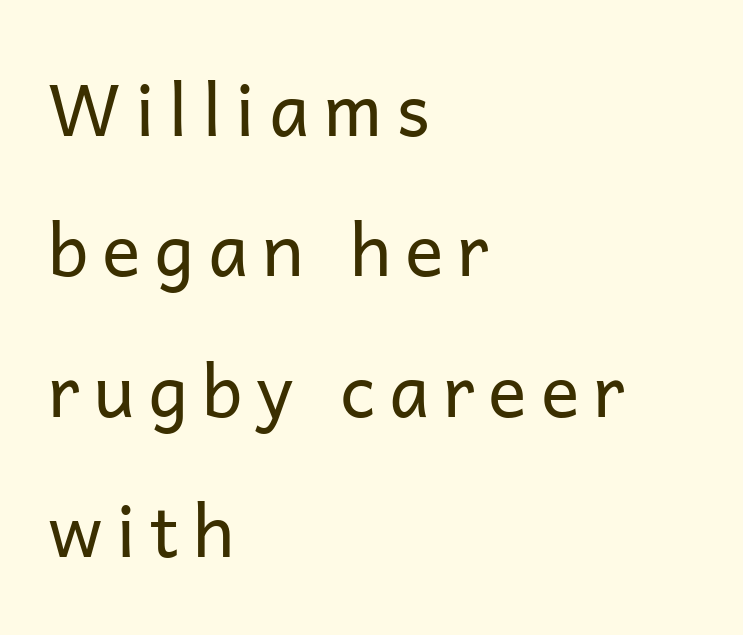
The rendering uses natural spacing where letterforms have individual widths. Quick note: underline off. Quick note: interline space is abundant. The passage shown is typeset with a sans-serif family. The rendering anchors every line to the left-hand side.
